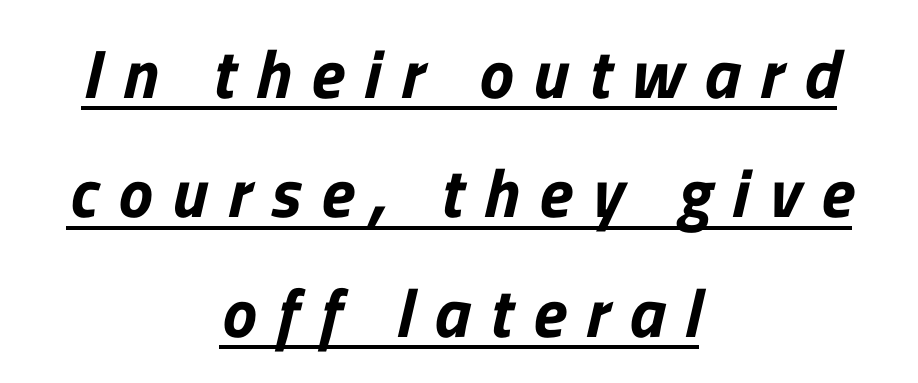
The image shows 69 px sans-serif type; set centered, line spacing 1.73x, unusually wide letter spacing (+0.29 em), underlined; low stroke contrast and a medium x-height.
